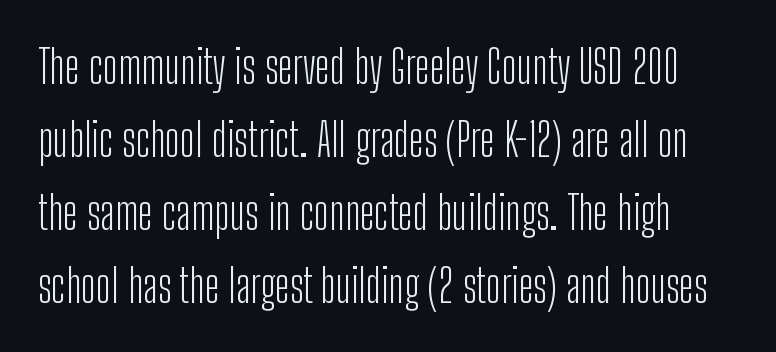
The strokes carry an ordinary text weight at most. Check where the strokes stop: nothing finishes them off — pure sans. Underline: absent. A normal amount of white space separates one row of letters from the next.
